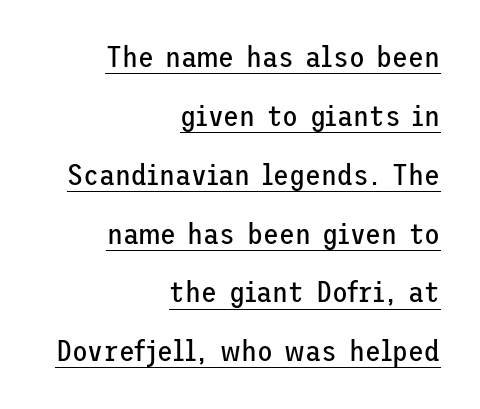
The image shows 29 px regular-weight sans-serif type, upright; set right-aligned, loose line spacing (2.03x), normal letter spacing, underlined; low stroke contrast and a medium x-height.
